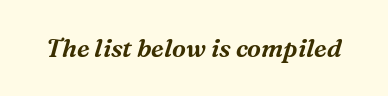
Q: Is the text italic (slanted)? A: Yes, it leans right by about 16 degrees.
Q: Is the text underlined? A: No.
Q: Is the spacing between letters normal or unusually wide? A: Normal.
